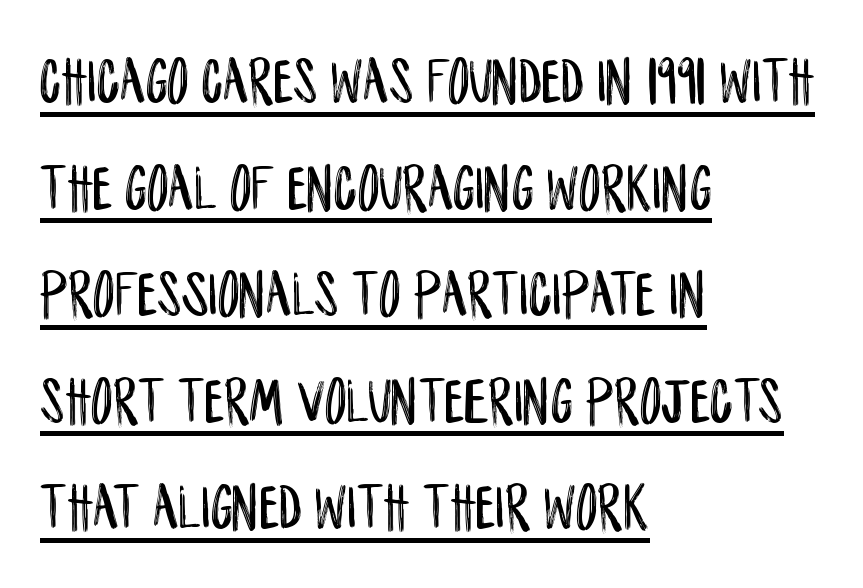
Line beginnings align vertically; line endings do not. This sample uses plain, unmodified letter spacing. The string is rendered with underlining switched on. Nope, not italic — everything's standing straight.
